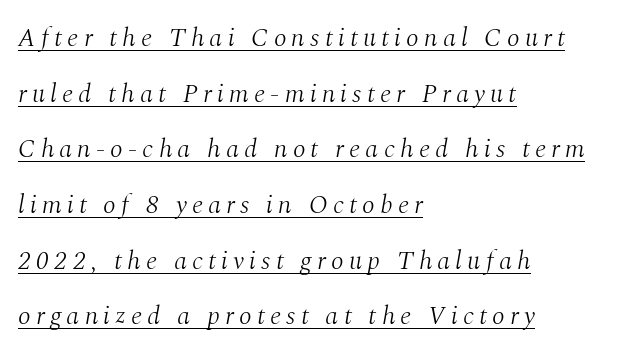
The image shows 26 px text type, italic (leaning right); set left-aligned, loose line spacing (2.14x), unusually wide letter spacing (+0.2 em), underlined.
